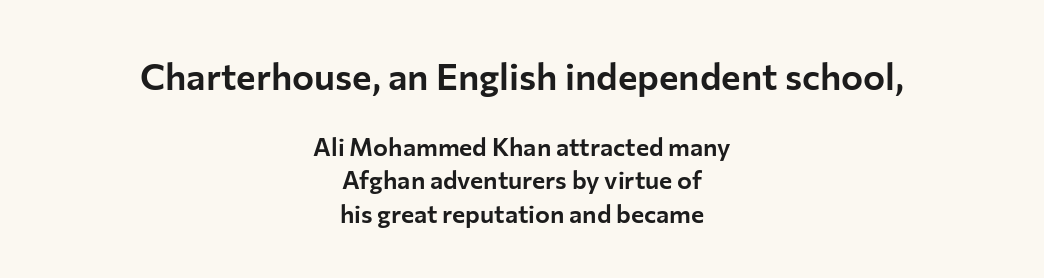
Q: Is the text italic (slanted)? A: No, it is upright.
Q: Is the typeface a serif or a sans-serif typeface? A: Sans-serif.
Q: Is the text underlined? A: No.
Q: How is the paragraph aligned? A: Centered.
Q: Is the spacing between letters normal or unusually wide? A: Normal.
Q: Is the spacing between lines tight, normal or loose? A: Normal.
Q: Which block of text is set in a larger size, the first (top) or the second (bottom)? A: The first (top) one.
Q: Width (condensed, normal, or wide)? A: Normal.
Q: Stroke contrast? A: Low.
Q: x-height? A: Medium.
Q: Monospaced? A: No.
